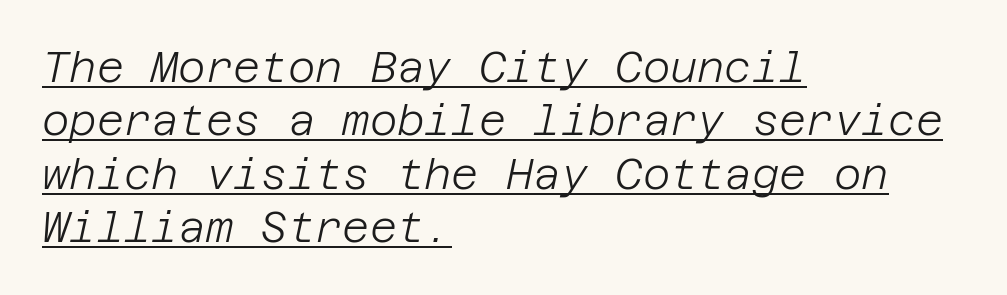
The lines sit at an ordinary, default distance from one another. The compositor pushed each line to the left boundary. The passage shown is underscored from start to finish. The specimen reads as italic at a glance. Compared with a typical body face, this is equally light or lighter still. Is the letter spacing exaggerated? No — it looks like the ordinary default.
